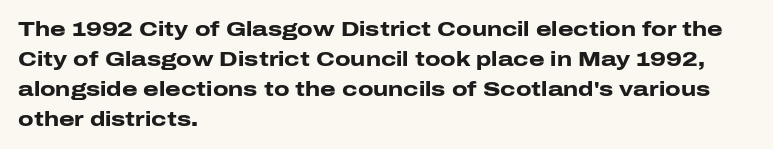
Q: Is the text bold? A: Yes.
Q: Is the text italic (slanted)? A: No, it is upright.
Q: Is the text underlined? A: No.
Q: How is the paragraph aligned? A: Left-aligned.
Q: Is the spacing between letters normal or unusually wide? A: Normal.
Q: Is the spacing between lines tight, normal or loose? A: Normal.
